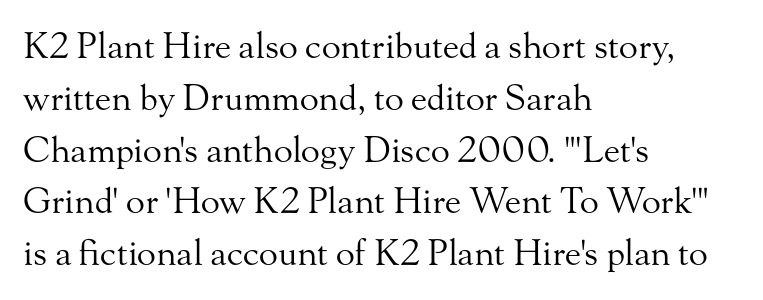
{"serif": "yes", "italic": "no", "bold": "no", "weight": "regular", "width": "normal", "stroke_contrast": "medium", "x_height": "small", "monospaced": "no", "underline": "no", "align": "left", "line_spacing": "normal", "line_spacing_ratio": 1.48, "letter_spacing": "normal", "letter_spacing_em": 0.0, "glyph_px": 35}
